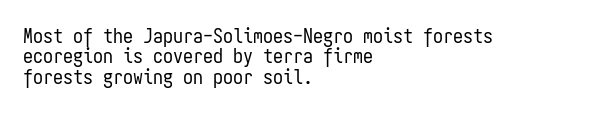
Q: Is the text bold? A: No.
Q: Is the text italic (slanted)? A: No, it is upright.
Q: Is the text underlined? A: No.
Q: How is the paragraph aligned? A: Left-aligned.
Q: Is the spacing between letters normal or unusually wide? A: Normal.
Q: Is the spacing between lines tight, normal or loose? A: Tight.
